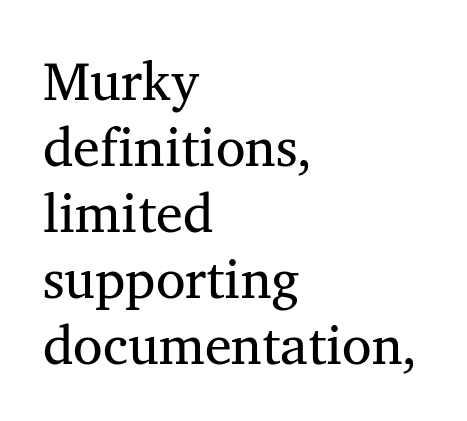
These lines are rendered in a variable-pitch font. Beneath every word, the page is bare. Is the type heavy? It reads as light-to-regular instead. A student would call this left alignment; a typographer would say flush left, rag right. Regarding serifs, this sample has them.
